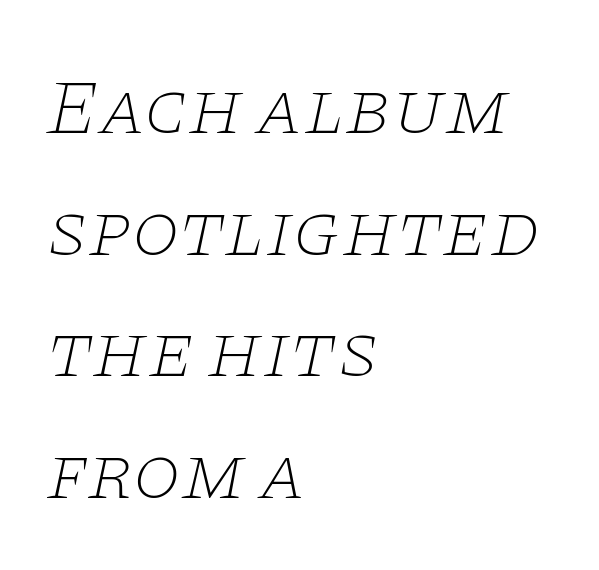
No word sits above an underline. Nothing unusual about the tracking: characters are spaced as the font intends. This block has exactly the height ordinary leading produces. Yep, that's italic — everything's leaning. These lines are rendered in a variable-pitch font.
